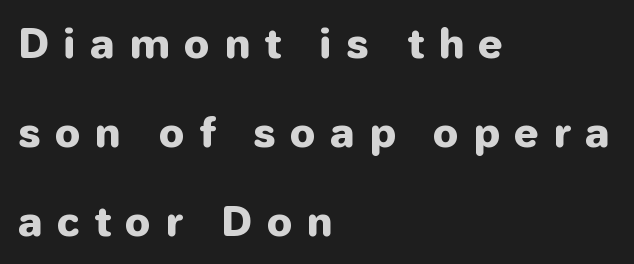
Posture: straight, roman, zero tilt. This sample has the flowing, uneven cadence of proportional lettering. Spacing between characters has been opened up far beyond the box default. No word sits above an underline. In CSS terms this would be text-align: left.
